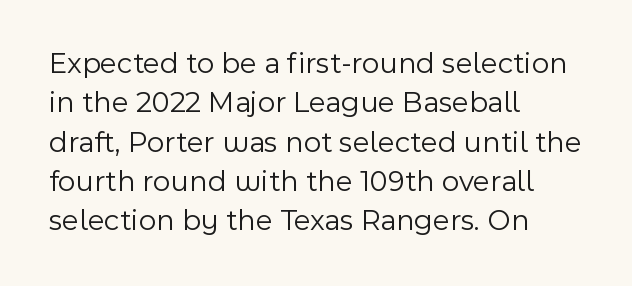
Tall strokes in this sample are plumb rather than angled. Looks like regular typesetting: each glyph gets only the width it needs. The cut favours lightness, reaching ordinary text weight at its darkest. Unlike a traditional serif, this face leaves its strokes unadorned.
